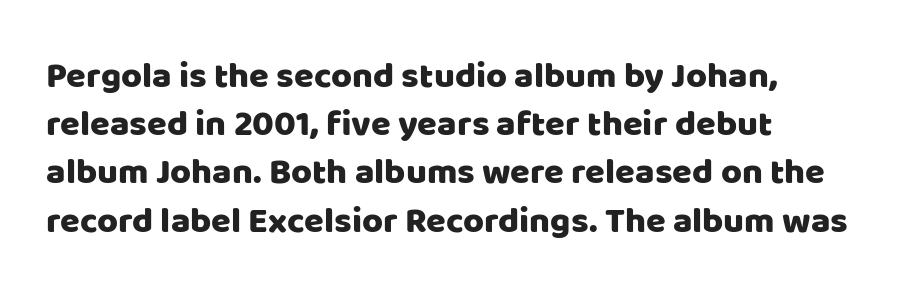
{"serif": "no", "italic": "no", "width": "normal", "stroke_contrast": "low", "x_height": "large", "monospaced": "no", "underline": "no", "align": "left", "line_spacing": "normal", "line_spacing_ratio": 1.34, "letter_spacing": "normal", "letter_spacing_em": 0.0, "glyph_px": 36}
